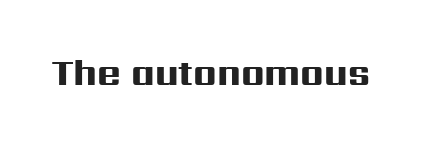
Letter spacing: default. What kind of face is this? One without serifs — a sans. The face used here has the dense, thick strokes of a bold. This is roman type, the default non-slanted kind.
